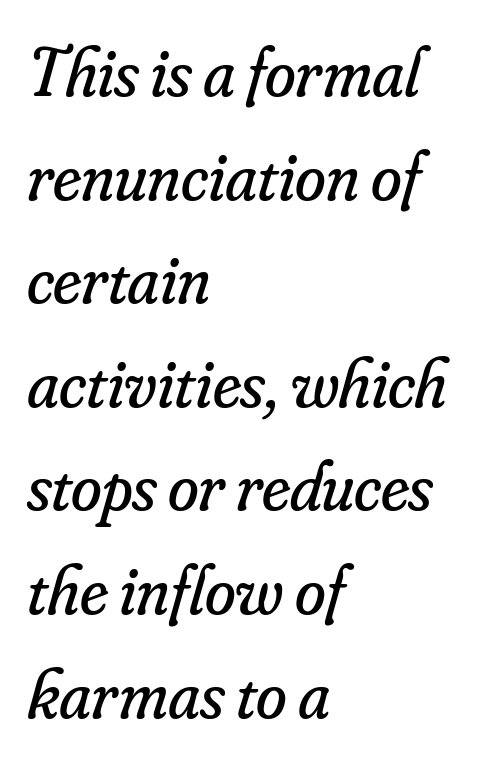
{"serif": "yes", "italic": "yes", "lean": "right", "slant_degrees": 16, "bold": "no", "weight": "regular", "width": "normal", "stroke_contrast": "low", "x_height": "small", "monospaced": "no", "underline": "no", "align": "left", "line_spacing": "normal", "line_spacing_ratio": 1.48, "letter_spacing": "normal", "letter_spacing_em": 0.0, "glyph_px": 70}
